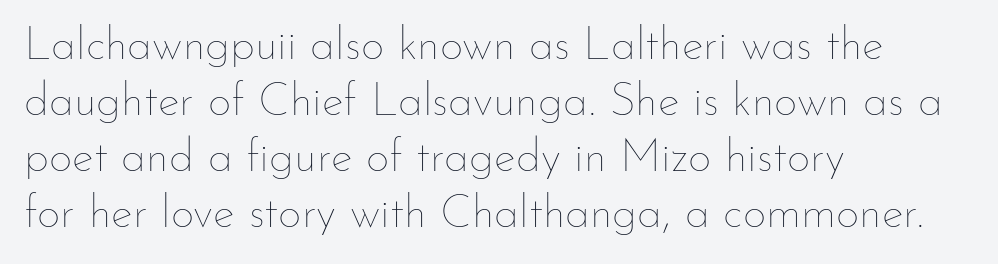
Q: Is the text bold? A: No.
Q: Is the text italic (slanted)? A: No, it is upright.
Q: Is the text underlined? A: No.
Q: How is the paragraph aligned? A: Left-aligned.
Q: Is the spacing between letters normal or unusually wide? A: Normal.
Q: Width (condensed, normal, or wide)? A: Normal.
Q: Stroke contrast? A: Low.
Q: x-height? A: Small.
Q: Monospaced? A: No.
